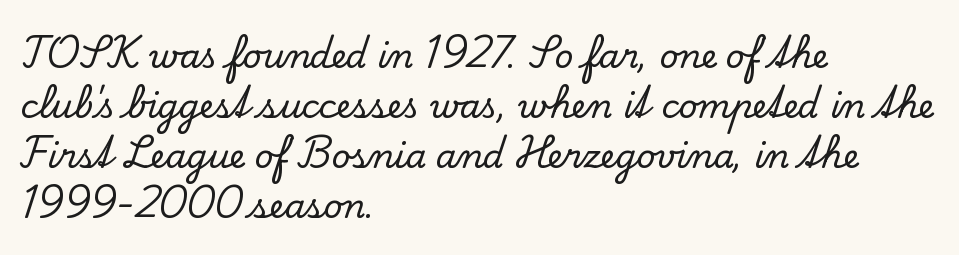
Q: Is the text italic (slanted)? A: Yes.
Q: Is the typeface a serif or a sans-serif typeface? A: Serif.
Q: Is the text underlined? A: No.
Q: How is the paragraph aligned? A: Left-aligned.
Q: Is the spacing between letters normal or unusually wide? A: Normal.
Q: Is the spacing between lines tight, normal or loose? A: Normal.
Q: Width (condensed, normal, or wide)? A: Normal.
Q: Stroke contrast? A: Low.
Q: x-height? A: Small.
Q: Monospaced? A: No.
